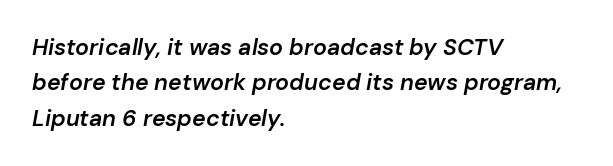
{"italic": "yes", "lean": "right", "slant_degrees": 10, "bold": "semi", "underline": "no", "align": "left", "line_spacing": "normal", "line_spacing_ratio": 1.54, "letter_spacing": "normal", "letter_spacing_em": 0.0, "glyph_px": 23}
